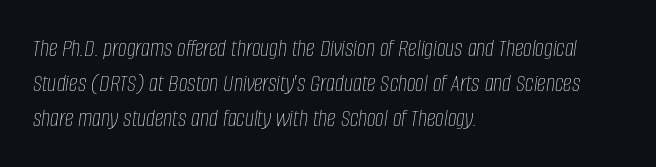
This rendering leaves character spacing at its baseline value. Stem width sits at or under what a default text font uses. Line spacing here is normal. An italicized treatment has been applied to the whole sample.
